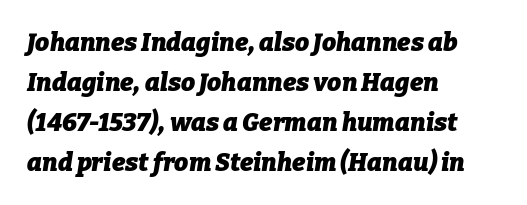
{"italic": "yes", "lean": "right", "slant_degrees": 9, "bold": "yes", "underline": "no", "align": "left", "line_spacing": "normal", "line_spacing_ratio": 1.6, "letter_spacing": "normal", "letter_spacing_em": 0.0, "glyph_px": 25}
